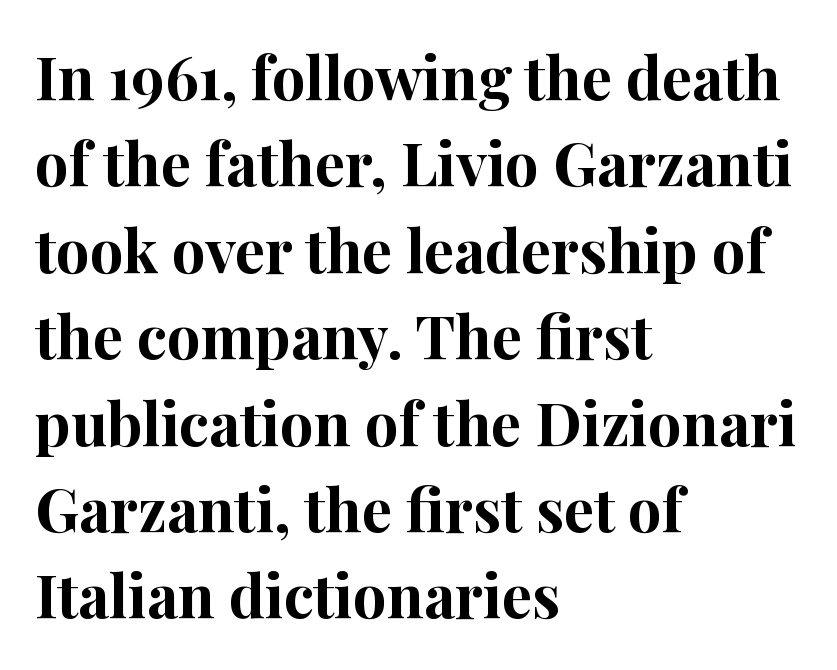
The image shows 60 px bold serif type, upright; set left-aligned, normal line spacing (1.44x), normal letter spacing, not underlined; high stroke contrast and a medium x-height.
